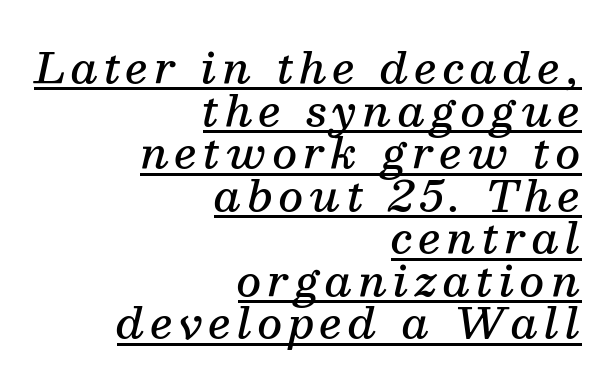
{"serif": "yes", "italic": "yes", "lean": "right", "slant_degrees": 13, "bold": "semi", "weight": "semibold", "width": "normal", "stroke_contrast": "medium", "x_height": "medium", "monospaced": "no", "underline": "yes", "align": "right", "line_spacing": "tight", "line_spacing_ratio": 0.99, "glyph_px": 43}
